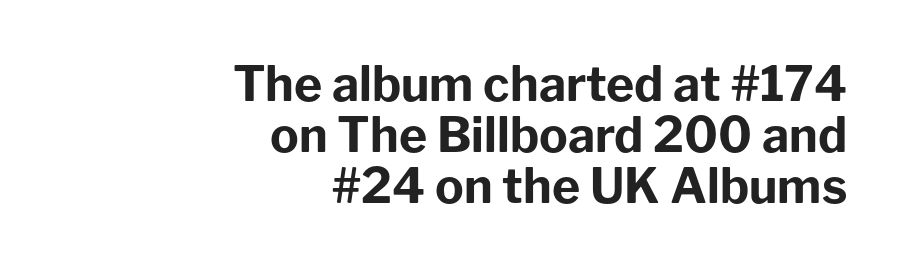
Q: Is the text bold? A: Yes.
Q: Is the text italic (slanted)? A: No, it is upright.
Q: Is the typeface a serif or a sans-serif typeface? A: Sans-serif.
Q: Is the text underlined? A: No.
Q: How is the paragraph aligned? A: Right-aligned.
Q: Is the spacing between letters normal or unusually wide? A: Normal.
Q: Is the spacing between lines tight, normal or loose? A: Tight.
Q: Width (condensed, normal, or wide)? A: Normal.
Q: Stroke contrast? A: Low.
Q: x-height? A: Medium.
Q: Monospaced? A: No.
